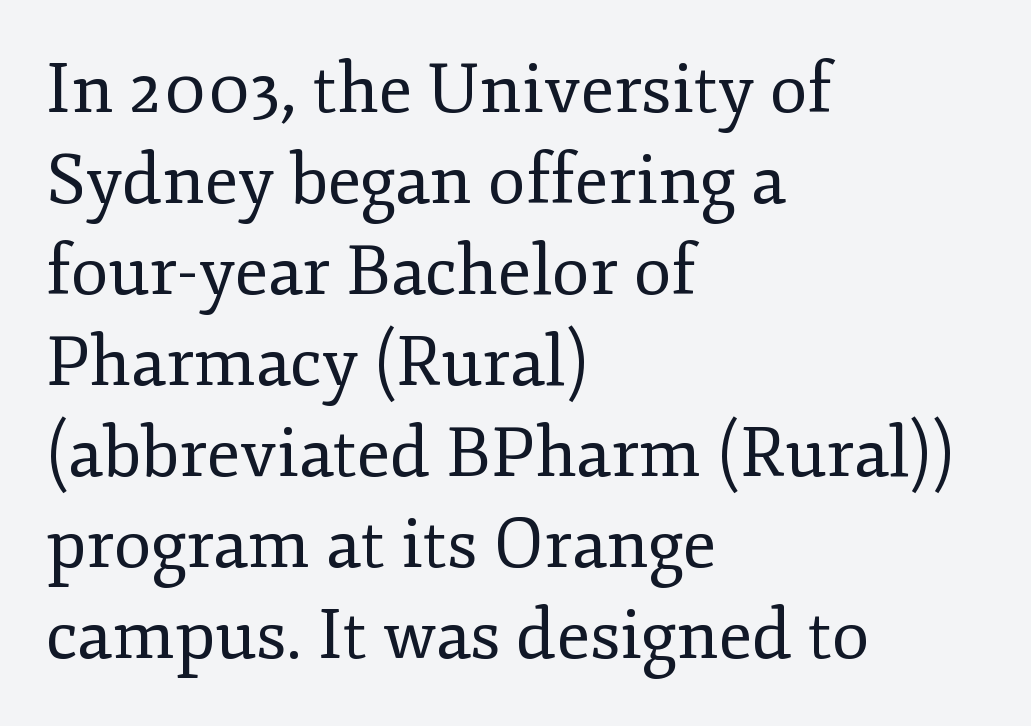
{"serif": "yes", "italic": "no", "bold": "no", "weight": "regular", "width": "normal", "stroke_contrast": "low", "x_height": "small", "monospaced": "no", "underline": "no", "align": "left", "line_spacing": "normal", "line_spacing_ratio": 1.32, "letter_spacing": "normal", "letter_spacing_em": 0.0, "glyph_px": 69}
